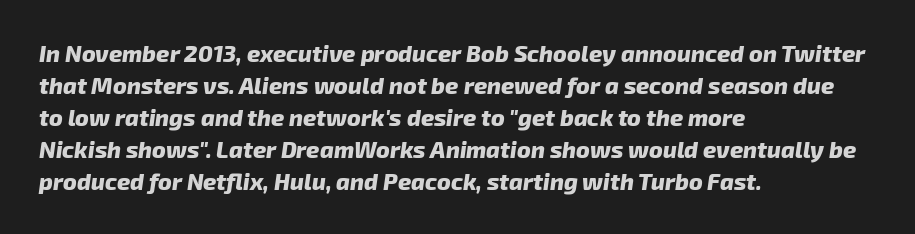
The axis of the letterforms is tilted away from vertical. Compared with typical body copy, the letter spacing here is the same. The specimen omits any rule beneath the text block's lines. The passage is arranged the way most books set body copy — flush left. The typesetting leans heavy: a genuine bold. The lines sit at an ordinary, default distance from one another.
